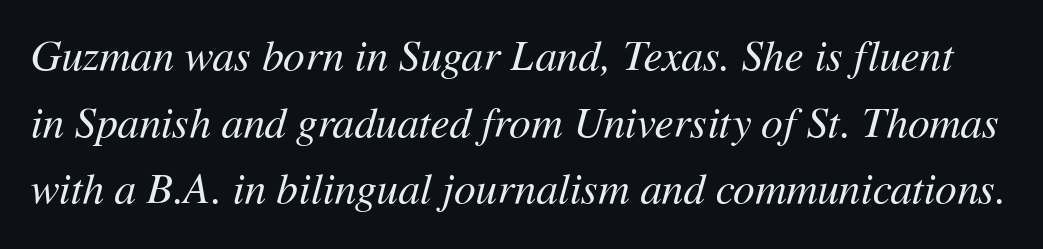
Q: Is the text bold? A: No.
Q: Is the text italic (slanted)? A: Yes, it leans right by about 11 degrees.
Q: Is the text underlined? A: No.
Q: Is the spacing between letters normal or unusually wide? A: Normal.
Q: Is the spacing between lines tight, normal or loose? A: Normal.
Q: Width (condensed, normal, or wide)? A: Normal.
Q: Stroke contrast? A: Medium.
Q: x-height? A: Medium.
Q: Monospaced? A: No.
